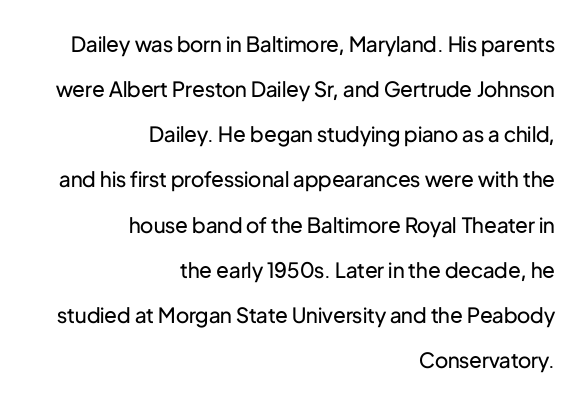
Q: Is the text bold? A: No.
Q: Is the text italic (slanted)? A: No, it is upright.
Q: Is the text underlined? A: No.
Q: How is the paragraph aligned? A: Right-aligned.
Q: Is the spacing between letters normal or unusually wide? A: Normal.
Q: Is the spacing between lines tight, normal or loose? A: Loose.
